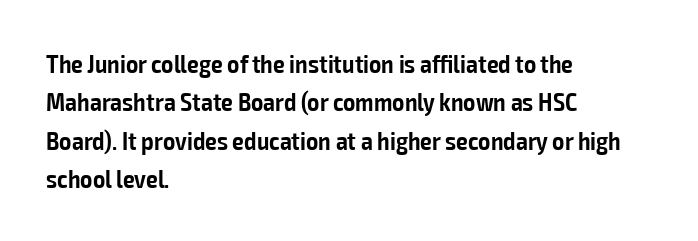
Q: Is the text bold? A: Semi-bold.
Q: Is the text italic (slanted)? A: No, it is upright.
Q: Is the text underlined? A: No.
Q: How is the paragraph aligned? A: Left-aligned.
Q: Is the spacing between letters normal or unusually wide? A: Normal.
Q: Is the spacing between lines tight, normal or loose? A: Normal.
